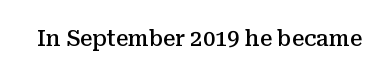
{"italic": "no", "bold": "semi", "underline": "no", "letter_spacing": "normal", "letter_spacing_em": 0.0, "glyph_px": 22}
